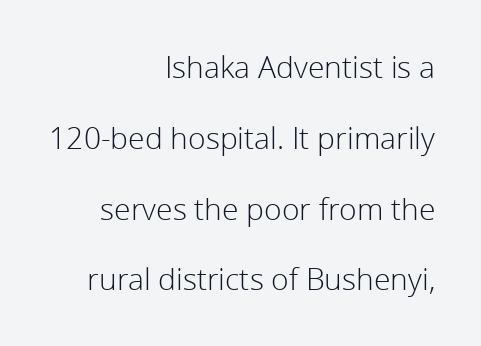
The letters sit at their default tracking, neither squeezed nor spread. What's the leading like? Stretched, with rows far apart. Has an underline been added? It has not. Where is the straight margin? On the right. The lettering holds an erect, upright posture throughout.
